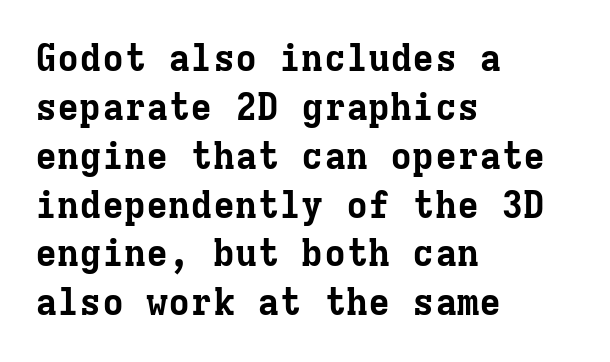
{"serif": "yes", "italic": "no", "bold": "yes", "weight": "bold", "width": "normal", "stroke_contrast": "low", "x_height": "medium", "monospaced": "yes", "underline": "no", "align": "left", "line_spacing": "normal", "line_spacing_ratio": 1.32, "letter_spacing": "normal", "letter_spacing_em": 0.0, "glyph_px": 37}
